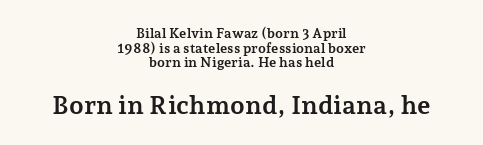
Observe the ordinary spacing: letters are neighbours, not strangers. Bare-footed words on every line. The typesetting leans heavy: a genuine bold. Every row of glyphs is offset so its center matches the block's center.
